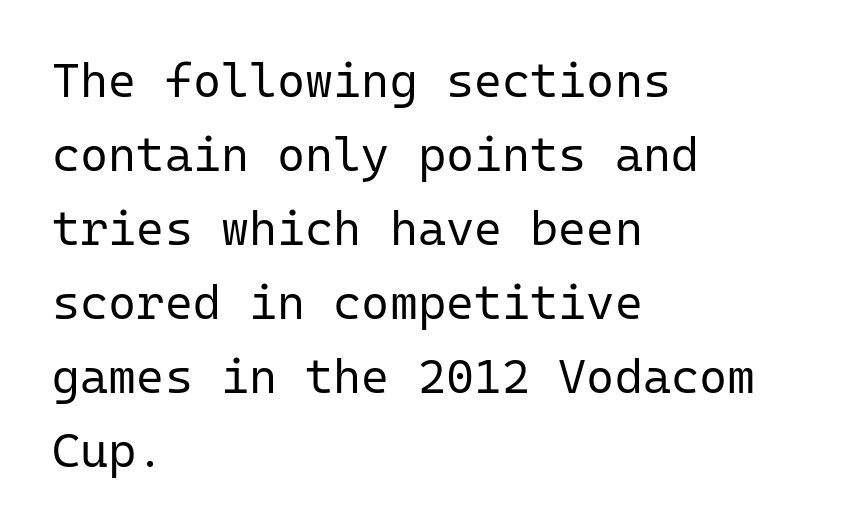
The image shows 48 px regular-weight sans-serif type, upright, monospaced; set left-aligned, normal line spacing (1.54x), normal letter spacing, not underlined; low stroke contrast and a medium x-height.
